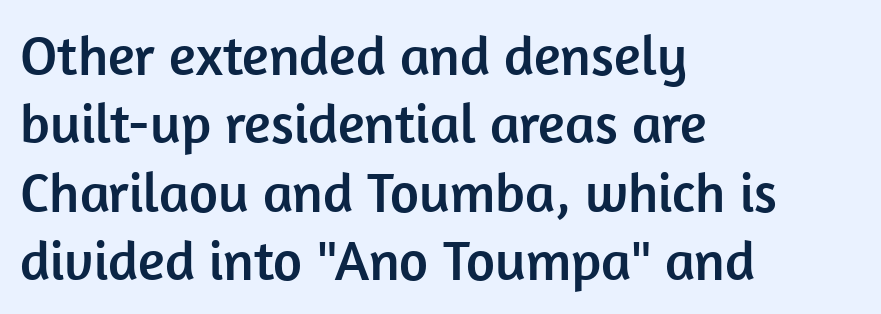
The image shows 56 px sans-serif type, upright; set left-aligned, line spacing 1.22x, normal letter spacing, not underlined; low stroke contrast and a medium x-height.
